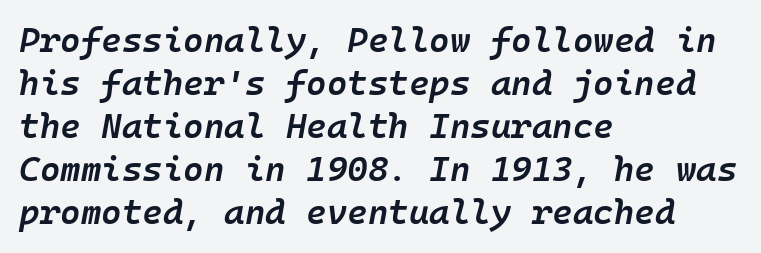
{"italic": "yes", "lean": "right", "slant_degrees": 10, "bold": "semi", "weight": "semibold", "width": "normal", "stroke_contrast": "low", "x_height": "medium", "underline": "no", "align": "left", "line_spacing_ratio": 1.23, "letter_spacing": "normal", "letter_spacing_em": 0.0, "glyph_px": 35}
